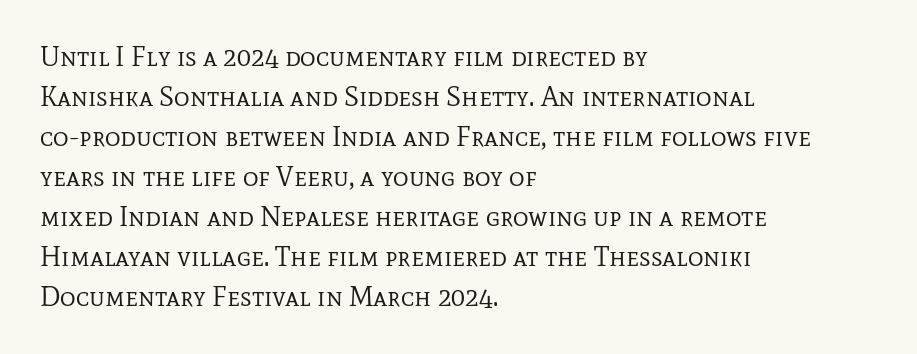
{"italic": "no", "bold": "no", "underline": "no", "align": "left", "line_spacing": "normal", "line_spacing_ratio": 1.48, "letter_spacing": "normal", "letter_spacing_em": 0.0, "glyph_px": 27}
